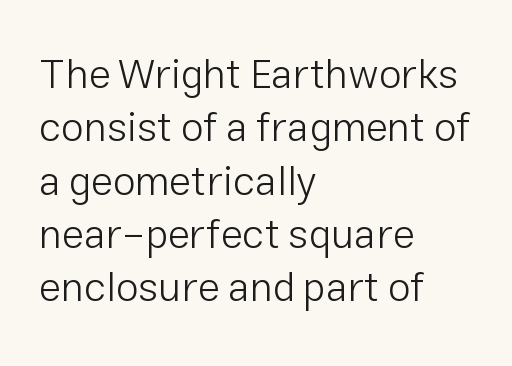
{"serif": "no", "italic": "no", "bold": "no", "weight": "light", "width": "normal", "stroke_contrast": "low", "x_height": "medium", "monospaced": "no", "underline": "no", "align": "left", "line_spacing": "normal", "line_spacing_ratio": 1.3, "letter_spacing": "normal", "letter_spacing_em": 0.0, "glyph_px": 41}
